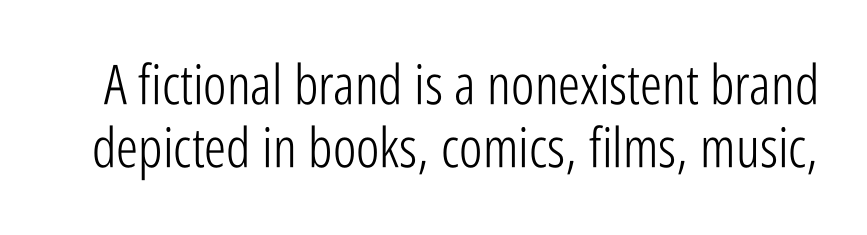
{"serif": "no", "italic": "no", "bold": "no", "weight": "light", "width": "condensed", "stroke_contrast": "low", "x_height": "medium", "monospaced": "no", "underline": "no", "line_spacing": "tight", "line_spacing_ratio": 1.14, "letter_spacing": "normal", "letter_spacing_em": 0.0, "glyph_px": 55}
